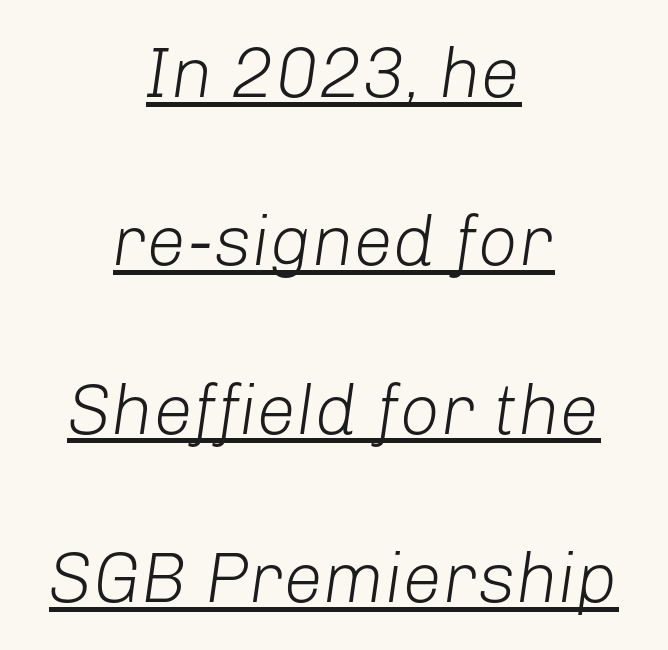
The image shows 71 px light type, italic (leaning right); set centered, loose line spacing (2.37x), normal letter spacing, underlined; low stroke contrast and a medium x-height.
